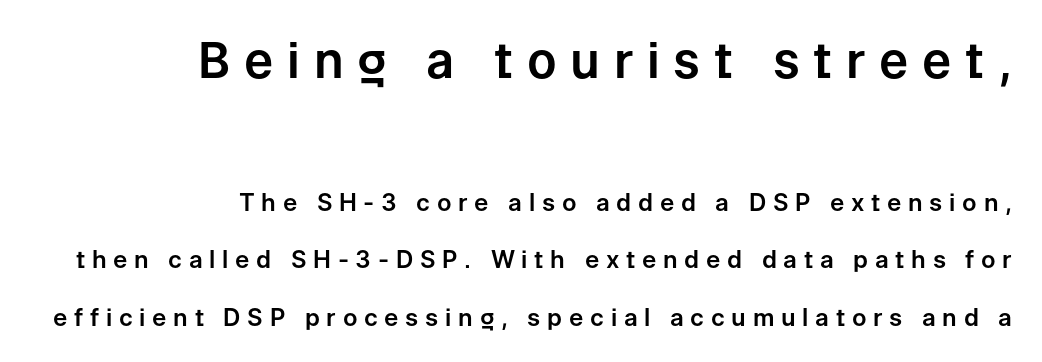
{"serif": "no", "italic": "no", "width": "normal", "stroke_contrast": "low", "x_height": "medium", "monospaced": "no", "underline": "no", "align": "right", "line_spacing": "loose", "line_spacing_ratio": 2.4, "letter_spacing": "wide", "letter_spacing_em": 0.28, "larger_block": "first", "size_ratio": 2.04, "glyph_px": 49}
